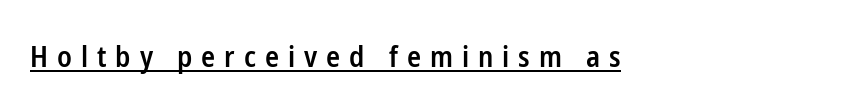
{"serif": "no", "italic": "no", "bold": "semi", "weight": "semibold", "width": "condensed", "stroke_contrast": "low", "x_height": "medium", "monospaced": "no", "underline": "yes", "letter_spacing": "wide", "letter_spacing_em": 0.31, "glyph_px": 29}
